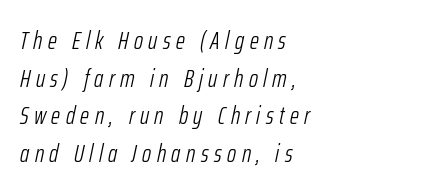
{"italic": "yes", "lean": "right", "slant_degrees": 12, "bold": "no", "underline": "no", "align": "left", "line_spacing": "normal", "line_spacing_ratio": 1.51, "letter_spacing": "wide", "letter_spacing_em": 0.22, "glyph_px": 25}
